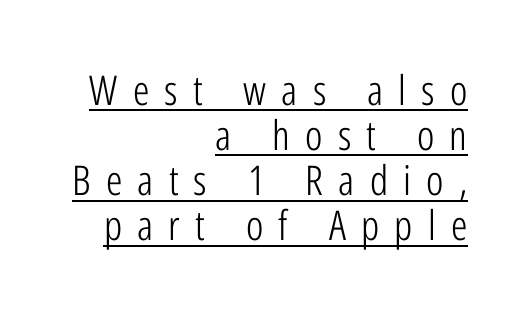
The image shows 41 px light, condensed sans-serif type, upright; set right-aligned, tight line spacing (1.1x), unusually wide letter spacing (+0.37 em), underlined; low stroke contrast and a medium x-height.
